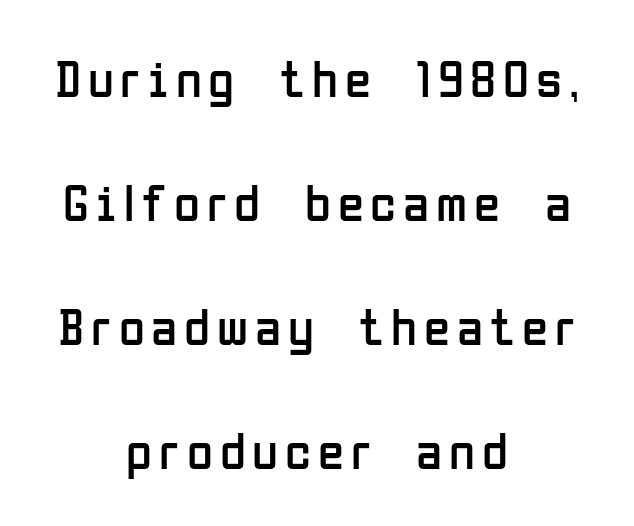
The image shows 53 px regular-weight, condensed sans-serif type, upright; set centered, loose line spacing (2.34x), not underlined; low stroke contrast and a medium x-height.
